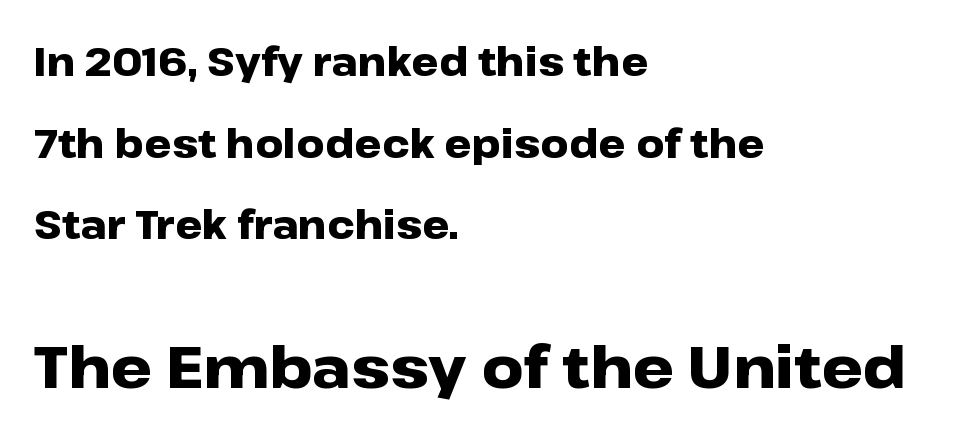
The gap between lines stays unmarked. Thick stems and heavy bowls — unmistakably bold. A sans-serif font was chosen for this passage. Every row of glyphs begins at an identical x-position on the left. Here the glyphs are tracked normally, forming tight word shapes.
